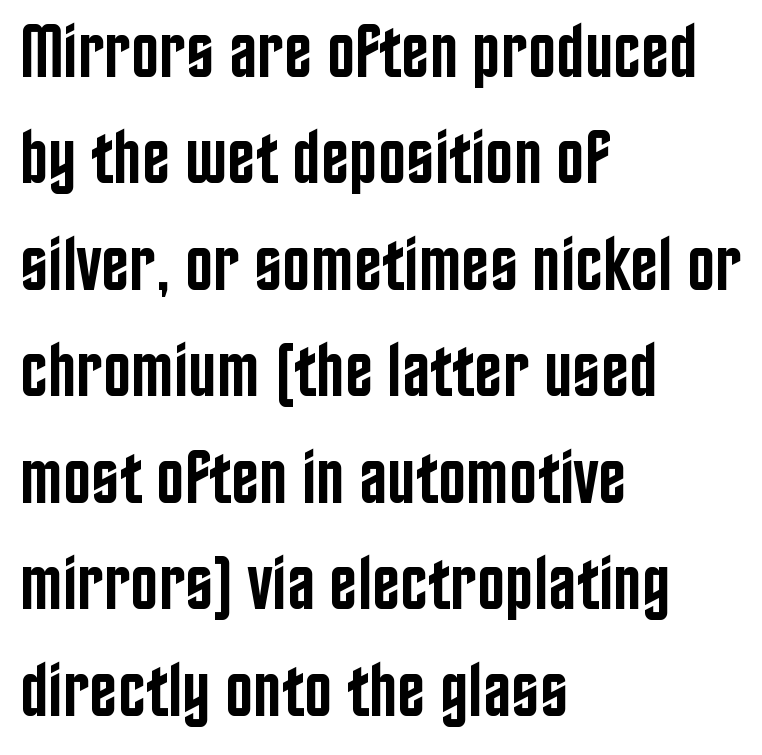
Q: Is the text bold? A: Semi-bold.
Q: Is the text italic (slanted)? A: No, it is upright.
Q: Is the typeface a serif or a sans-serif typeface? A: Sans-serif.
Q: Is the text underlined? A: No.
Q: How is the paragraph aligned? A: Left-aligned.
Q: Is the spacing between letters normal or unusually wide? A: Normal.
Q: Is the spacing between lines tight, normal or loose? A: Normal.
Q: Width (condensed, normal, or wide)? A: Condensed.
Q: Stroke contrast? A: Low.
Q: x-height? A: Large.
Q: Monospaced? A: No.
